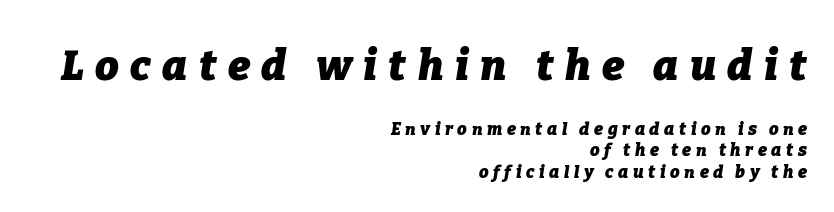
Q: Is the text bold? A: Yes.
Q: Is the text italic (slanted)? A: Yes, it leans right by about 9 degrees.
Q: Is the text underlined? A: No.
Q: How is the paragraph aligned? A: Right-aligned.
Q: Is the spacing between letters normal or unusually wide? A: Unusually wide.
Q: Is the spacing between lines tight, normal or loose? A: Normal.
Q: Which block of text is set in a larger size, the first (top) or the second (bottom)? A: The first (top) one.
Q: Width (condensed, normal, or wide)? A: Normal.
Q: Stroke contrast? A: Low.
Q: x-height? A: Medium.
Q: Monospaced? A: No.
